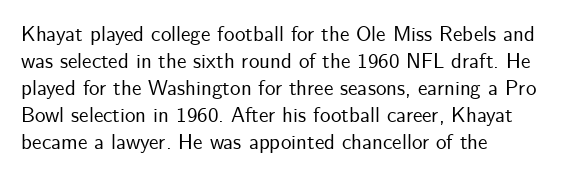
The image shows 21 px text type, upright; set left-aligned, normal line spacing (1.28x), normal letter spacing, not underlined.
